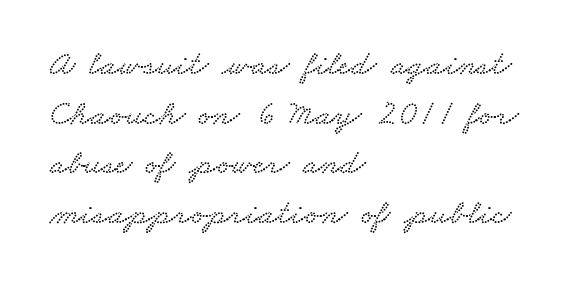
{"serif": "yes", "width": "wide", "stroke_contrast": "low", "x_height": "small", "monospaced": "no", "underline": "no", "align": "left", "line_spacing": "normal", "line_spacing_ratio": 1.42, "letter_spacing": "normal", "letter_spacing_em": 0.0, "glyph_px": 35}
